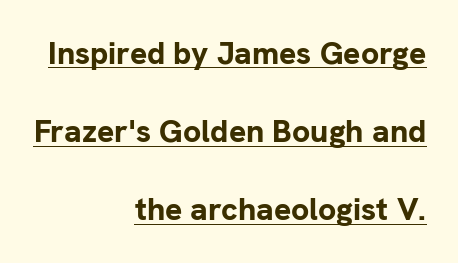
Q: Is the text bold? A: Yes.
Q: Is the text italic (slanted)? A: No, it is upright.
Q: Is the typeface a serif or a sans-serif typeface? A: Sans-serif.
Q: Is the text underlined? A: Yes.
Q: How is the paragraph aligned? A: Right-aligned.
Q: Is the spacing between letters normal or unusually wide? A: Normal.
Q: Is the spacing between lines tight, normal or loose? A: Loose.
Q: Width (condensed, normal, or wide)? A: Normal.
Q: Stroke contrast? A: Low.
Q: x-height? A: Medium.
Q: Monospaced? A: No.
